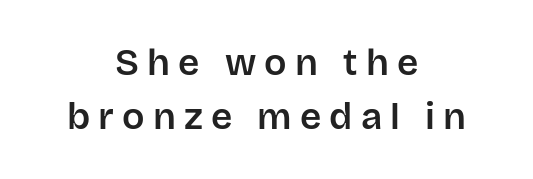
Q: Is the text italic (slanted)? A: No, it is upright.
Q: Is the typeface a serif or a sans-serif typeface? A: Sans-serif.
Q: Is the text underlined? A: No.
Q: How is the paragraph aligned? A: Centered.
Q: Is the spacing between letters normal or unusually wide? A: Unusually wide.
Q: Is the spacing between lines tight, normal or loose? A: Normal.
Q: Width (condensed, normal, or wide)? A: Normal.
Q: Stroke contrast? A: Low.
Q: x-height? A: Large.
Q: Monospaced? A: No.
